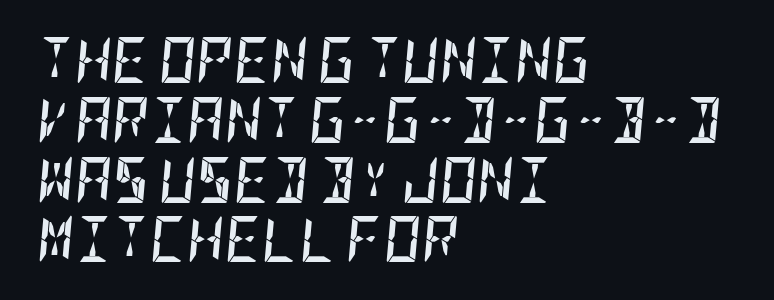
The zone under the glyphs is completely vacant. Would a proofreader flag this as italicized? Yes. These lines sit exactly where default settings would place them. The characters look thick and weighty, a clear bold. No extra tracking has been applied to these lines. Line beginnings align vertically; line endings do not.
